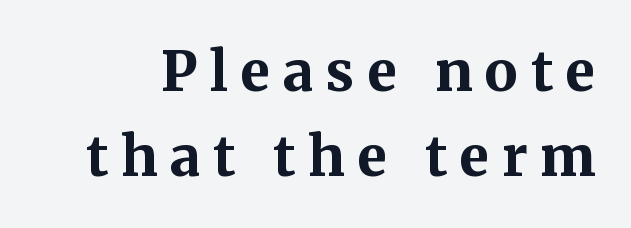
The image shows 55 px bold serif type, upright; set normal line spacing (1.54x), unusually wide letter spacing (+0.23 em), not underlined; medium stroke contrast and a medium x-height.
